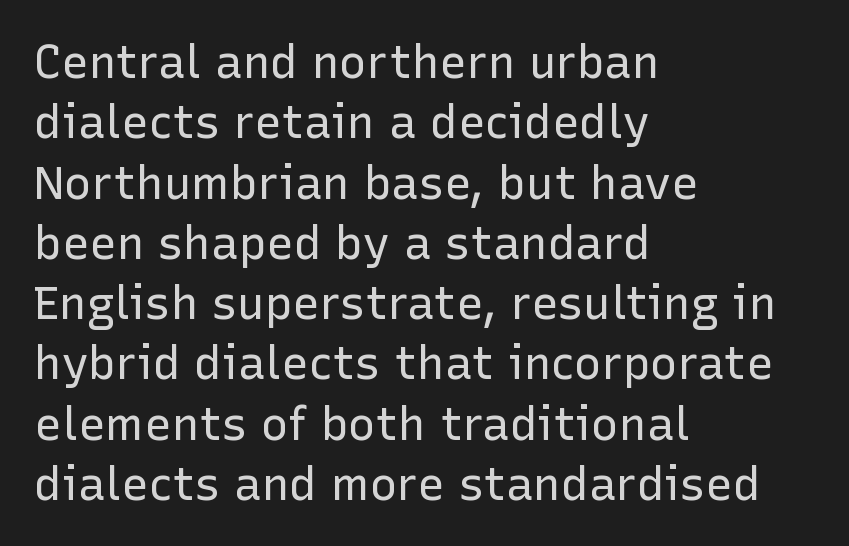
Only glyphs here, with clear space below each row. The lines in this sample share a left origin and differ only in where they stop. Designer's note — italics off, roman on. The rendering keeps characters at their native spacing. Think of a printed novel: that variable character pitch is what you see here. Notice how descenders clear the ascenders below comfortably — that's standard leading.
